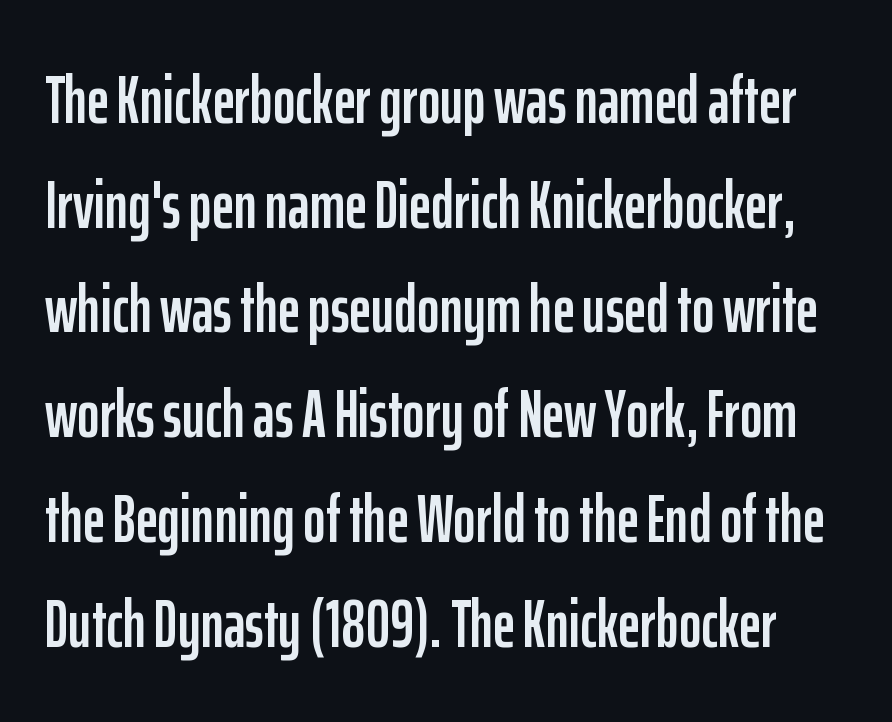
Q: Is the text italic (slanted)? A: No, it is upright.
Q: Is the typeface a serif or a sans-serif typeface? A: Sans-serif.
Q: Is the text underlined? A: No.
Q: Is the spacing between letters normal or unusually wide? A: Normal.
Q: Is the spacing between lines tight, normal or loose? A: Normal.
Q: Width (condensed, normal, or wide)? A: Condensed.
Q: Stroke contrast? A: Low.
Q: x-height? A: Medium.
Q: Monospaced? A: No.
